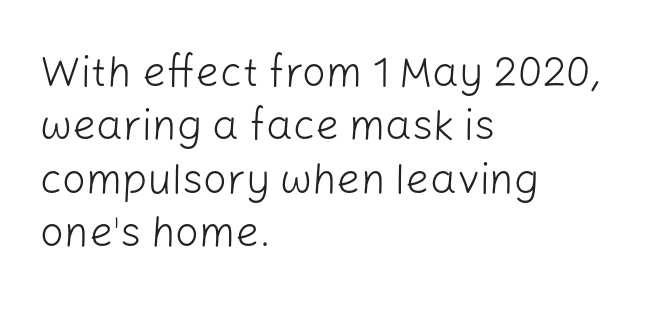
Students, observe: this is what conventionally led text looks like. Is the letter spacing exaggerated? No — it looks like the ordinary default. Classification — sans serif. The rendering uses natural spacing where letterforms have individual widths. Bare-footed words on every line.
